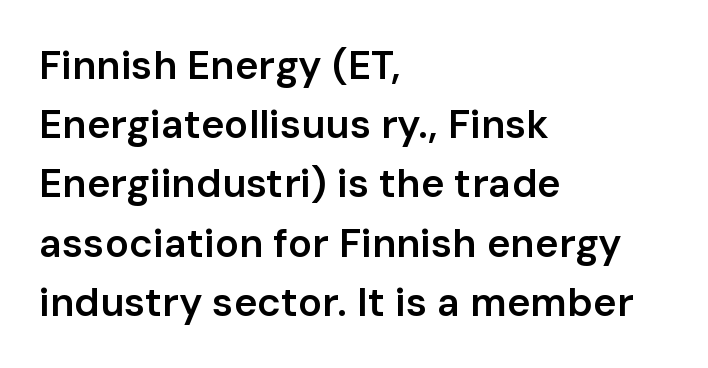
Whoever set this chose a conventional vertical rhythm. A typesetter would call this zero additional tracking. Posture: straight, roman, zero tilt. Are there feet on the stems? There aren't — it's a sans.
